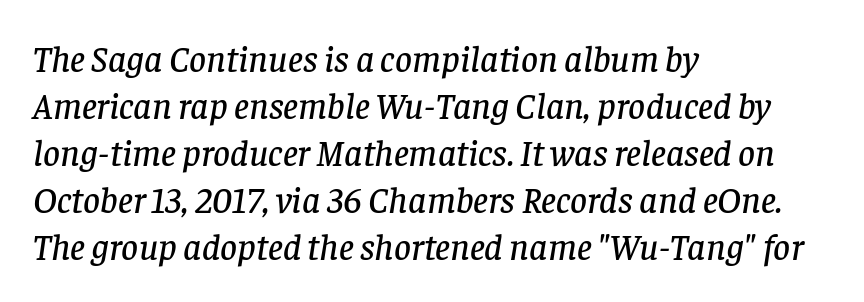
Q: Is the text italic (slanted)? A: Yes, it leans right by about 8 degrees.
Q: Is the typeface a serif or a sans-serif typeface? A: Serif.
Q: Is the text underlined? A: No.
Q: How is the paragraph aligned? A: Left-aligned.
Q: Is the spacing between letters normal or unusually wide? A: Normal.
Q: Is the spacing between lines tight, normal or loose? A: Normal.
Q: Width (condensed, normal, or wide)? A: Normal.
Q: Stroke contrast? A: Low.
Q: x-height? A: Large.
Q: Monospaced? A: No.
